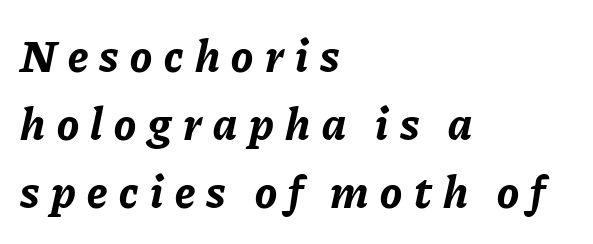
Layout note: lines flush left. A full-strength bold gives these letters their thick strokes. The vertical gap from one line to the next is medium. Beneath every word, the page is bare.
